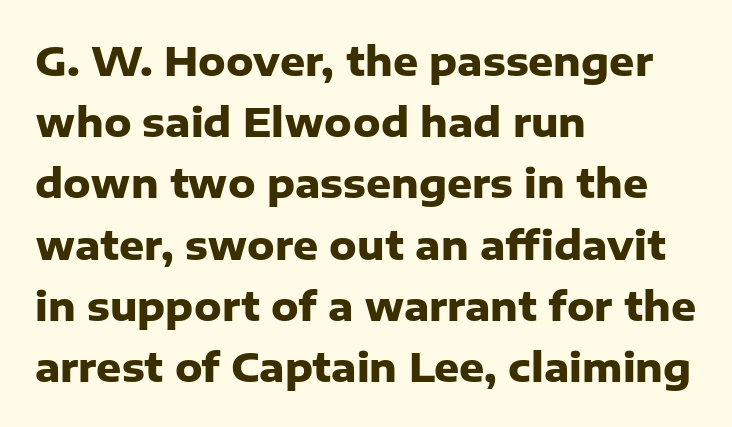
The image shows 39 px heavy sans-serif type, upright; set left-aligned, normal line spacing (1.57x), normal letter spacing, not underlined; low stroke contrast and a medium x-height.
